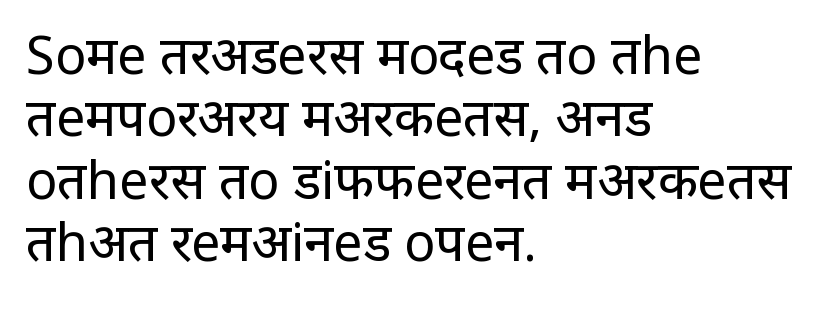
{"serif": "no", "italic": "no", "bold": "no", "weight": "regular", "width": "condensed", "stroke_contrast": "low", "x_height": "large", "monospaced": "no", "underline": "no", "align": "left", "line_spacing_ratio": 1.2, "letter_spacing": "normal", "letter_spacing_em": 0.0, "glyph_px": 52}
